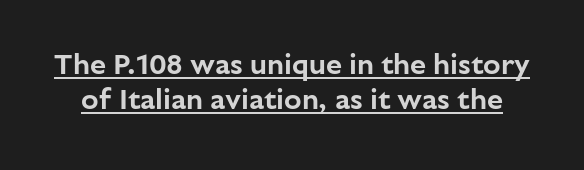
The image shows 29 px sans-serif type, upright; set line spacing 1.21x, normal letter spacing, underlined; low stroke contrast and a medium x-height.
